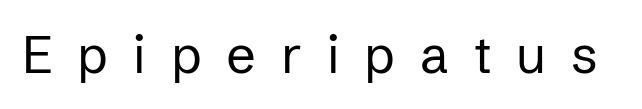
{"serif": "no", "italic": "no", "bold": "no", "weight": "regular", "width": "normal", "stroke_contrast": "low", "x_height": "medium", "monospaced": "no", "underline": "no", "letter_spacing": "wide", "letter_spacing_em": 0.48, "glyph_px": 52}
